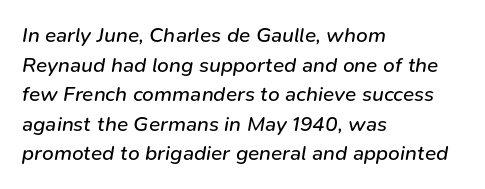
This rendering leaves character spacing at its baseline value. The rows are spaced the way most documents space them. Is the type heavy? It reads as light-to-regular instead. The passage is arranged the way most books set body copy — flush left. The axis of the letterforms is tilted away from vertical.
